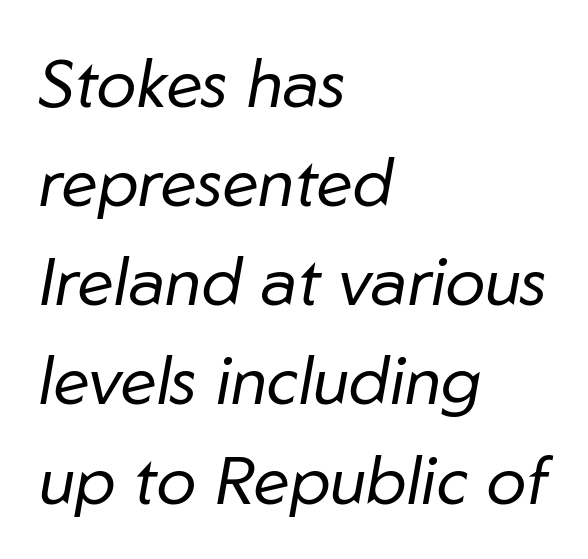
If you drew a ruler down the left edge, every line would touch it. Posture: slanted. Character widths vary here, with narrow letters taking less room than wide ones. Bold? No — there's no thickening of the strokes. Check under the words: just untouched page. Inter-character spacing is left at the font's built-in metrics.
